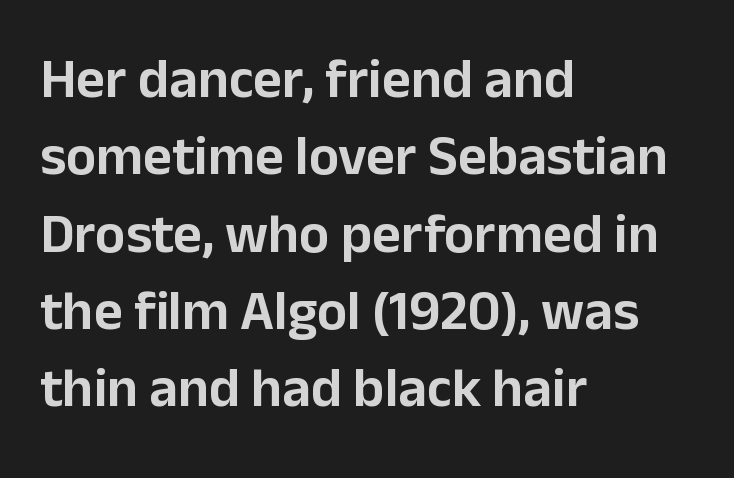
{"serif": "no", "italic": "no", "width": "normal", "stroke_contrast": "low", "x_height": "medium", "monospaced": "no", "underline": "no", "align": "left", "line_spacing": "normal", "line_spacing_ratio": 1.38, "letter_spacing": "normal", "letter_spacing_em": 0.0, "glyph_px": 56}
